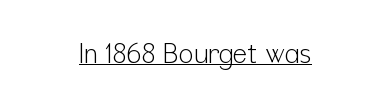
Q: Is the text bold? A: No.
Q: Is the text italic (slanted)? A: No, it is upright.
Q: Is the text underlined? A: Yes.
Q: Is the spacing between letters normal or unusually wide? A: Normal.
